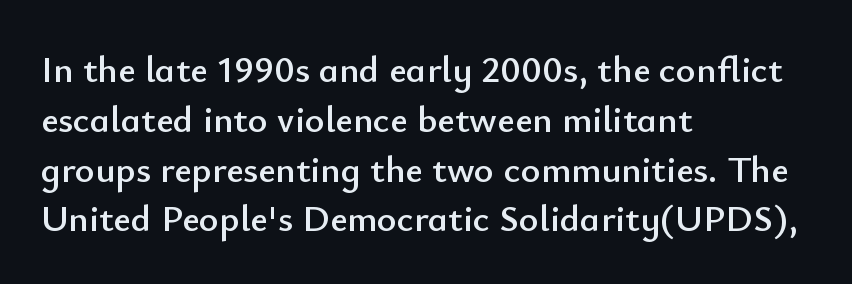
{"serif": "no", "italic": "no", "width": "normal", "stroke_contrast": "low", "x_height": "small", "monospaced": "no", "underline": "no", "align": "left", "line_spacing": "normal", "line_spacing_ratio": 1.31, "letter_spacing": "normal", "letter_spacing_em": 0.0, "glyph_px": 38}
